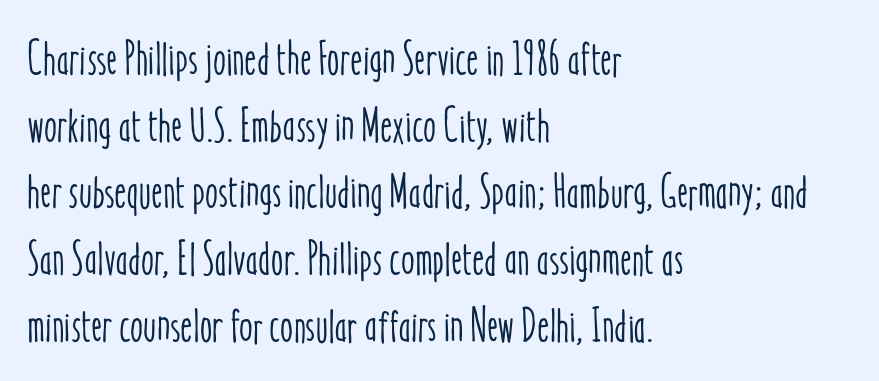
The image shows 47 px condensed type, upright; set left-aligned, normal line spacing (1.42x), normal letter spacing, not underlined; low stroke contrast and a medium x-height.
